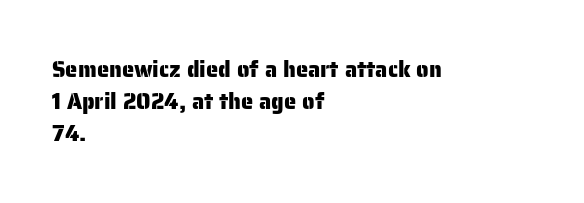
The image shows 22 px text type, upright; set left-aligned, normal line spacing (1.45x), normal letter spacing, not underlined.
